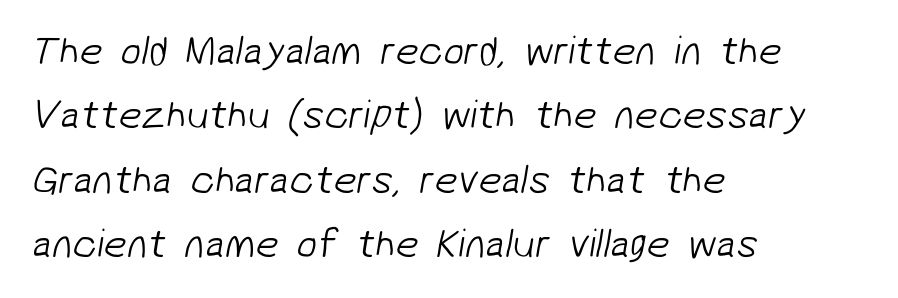
Q: Is the text bold? A: No.
Q: Is the typeface a serif or a sans-serif typeface? A: Sans-serif.
Q: Is the text underlined? A: No.
Q: How is the paragraph aligned? A: Left-aligned.
Q: Is the spacing between letters normal or unusually wide? A: Normal.
Q: Is the spacing between lines tight, normal or loose? A: Normal.
Q: Width (condensed, normal, or wide)? A: Normal.
Q: Stroke contrast? A: Low.
Q: x-height? A: Medium.
Q: Monospaced? A: No.
